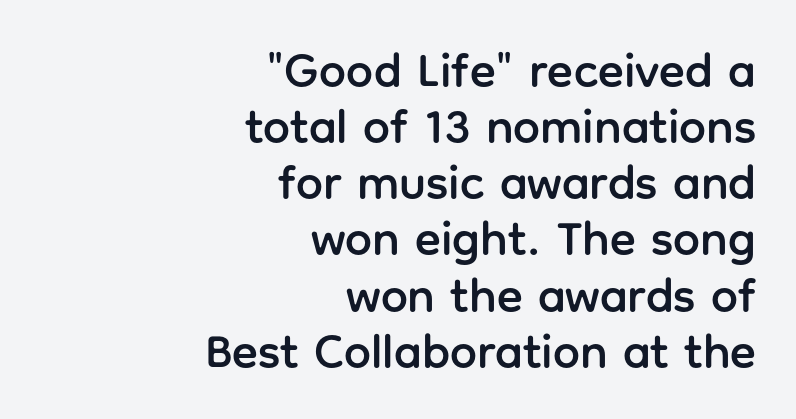
A bare baseline throughout the passage. Note the varied advance widths — an 'i' is clearly narrower than an 'm'. The letters carry no serifs — their stems end cleanly without finishing strokes. Where is the straight margin? On the right.
